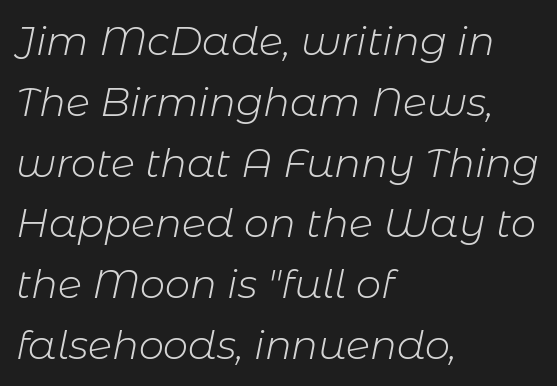
The image shows 40 px light type, italic (leaning right); set left-aligned, normal line spacing (1.52x), normal letter spacing, not underlined; low stroke contrast and a medium x-height.
